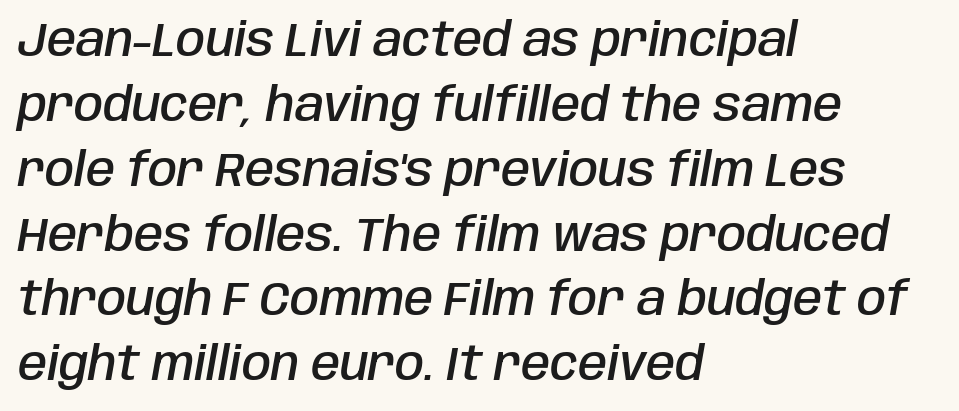
Q: Is the text bold? A: Semi-bold.
Q: Is the text italic (slanted)? A: Yes, it leans right by about 10 degrees.
Q: Is the text underlined? A: No.
Q: How is the paragraph aligned? A: Left-aligned.
Q: Is the spacing between letters normal or unusually wide? A: Normal.
Q: Is the spacing between lines tight, normal or loose? A: Normal.
Q: Width (condensed, normal, or wide)? A: Condensed.
Q: Stroke contrast? A: Low.
Q: x-height? A: Large.
Q: Monospaced? A: No.
